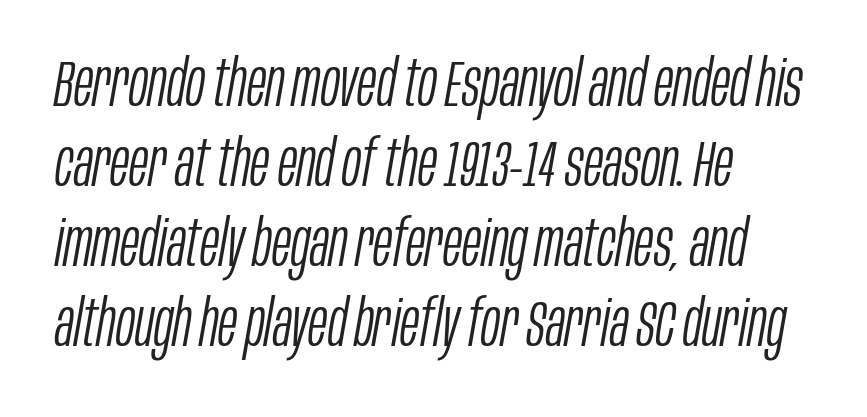
Posture: slanted. The block of text has a typical density, with ordinary space between rows. Quick note: underline off. Ink coverage per letter is moderate at most. The letters sit at their default tracking, neither squeezed nor spread. Character widths vary here, with narrow letters taking less room than wide ones.
